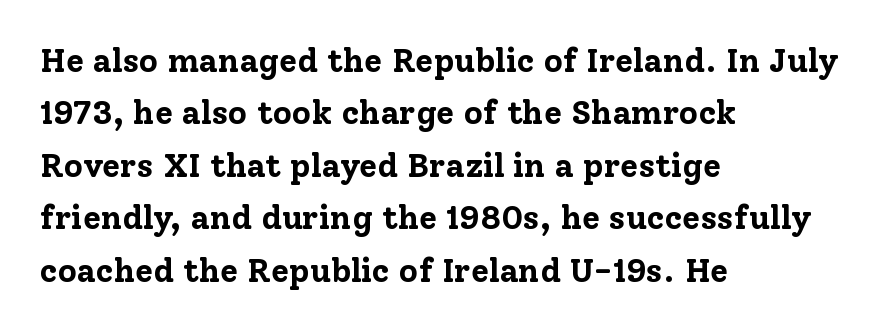
Q: Is the text bold? A: Yes.
Q: Is the text italic (slanted)? A: No, it is upright.
Q: Is the typeface a serif or a sans-serif typeface? A: Serif.
Q: Is the text underlined? A: No.
Q: How is the paragraph aligned? A: Left-aligned.
Q: Is the spacing between letters normal or unusually wide? A: Normal.
Q: Is the spacing between lines tight, normal or loose? A: Normal.
Q: Width (condensed, normal, or wide)? A: Normal.
Q: Stroke contrast? A: Low.
Q: x-height? A: Medium.
Q: Monospaced? A: No.
